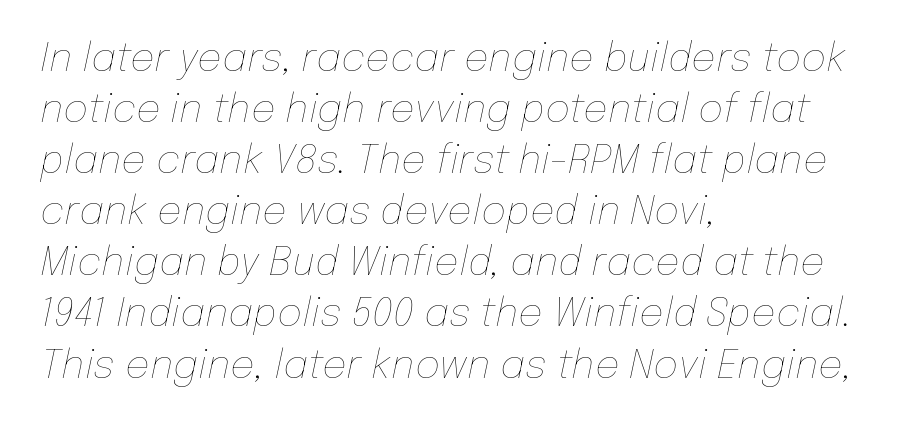
{"italic": "yes", "lean": "right", "slant_degrees": 12, "bold": "no", "weight": "thin", "width": "normal", "stroke_contrast": "low", "x_height": "medium", "monospaced": "no", "underline": "no", "align": "left", "line_spacing": "normal", "line_spacing_ratio": 1.31, "letter_spacing": "normal", "letter_spacing_em": 0.0, "glyph_px": 39}
